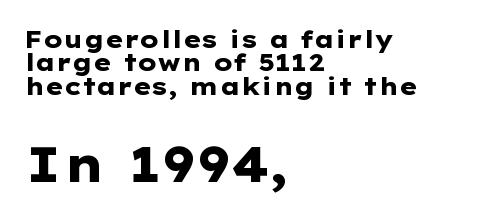
The image shows 49 px heavy, wide sans-serif type, upright; set left-aligned, tight line spacing (0.97x), normal letter spacing, not underlined; the second (bottom) block is 2.04x larger; low stroke contrast and a medium x-height.
